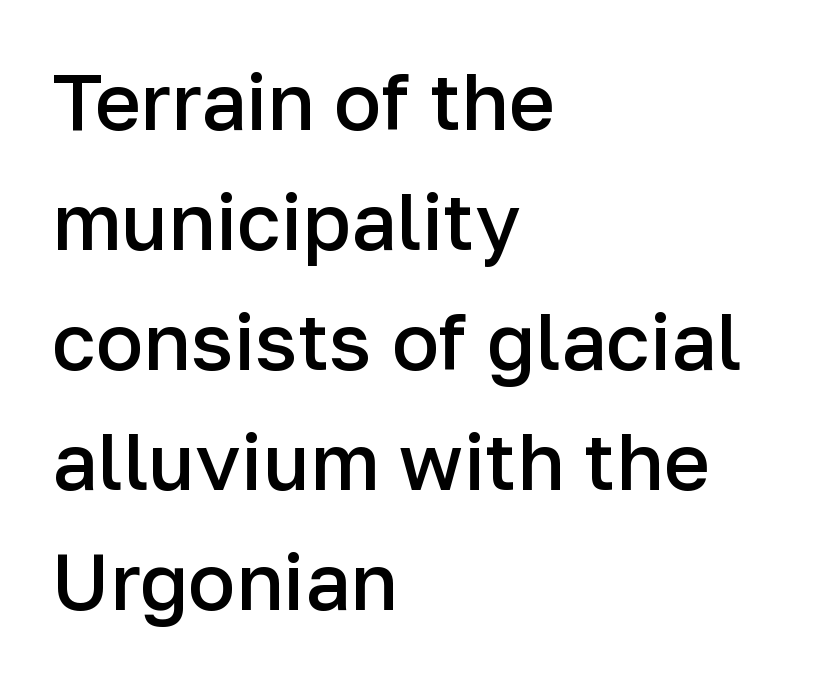
The image shows 79 px semibold sans-serif type, upright; set left-aligned, normal line spacing (1.52x), normal letter spacing, not underlined; low stroke contrast and a medium x-height.
